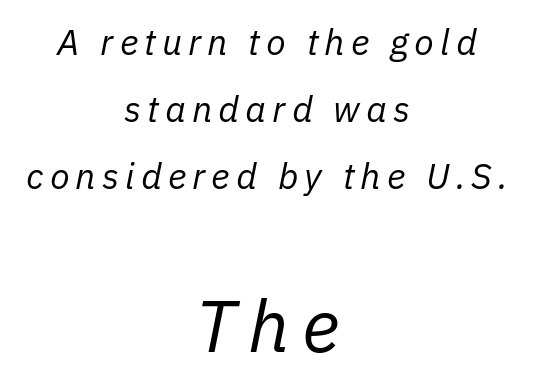
The rendering uses natural spacing where letterforms have individual widths. Teacher's note: observe the equal gaps on both sides — that is centered alignment. Unbolded letterforms with no extra heft. The baseline area is clear. Posture: slanted. Block two is the big one; block one sits smaller above it.
